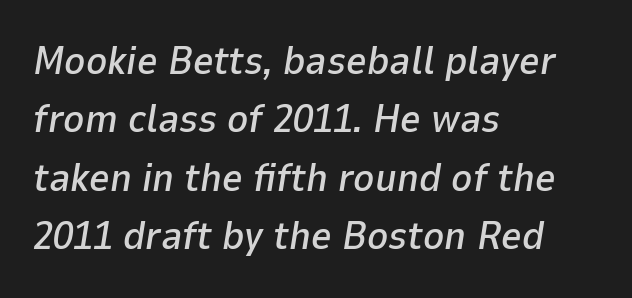
Q: Is the text italic (slanted)? A: Yes, it leans right by about 9 degrees.
Q: Is the text underlined? A: No.
Q: How is the paragraph aligned? A: Left-aligned.
Q: Is the spacing between letters normal or unusually wide? A: Normal.
Q: Is the spacing between lines tight, normal or loose? A: Normal.
Q: Width (condensed, normal, or wide)? A: Normal.
Q: Stroke contrast? A: Low.
Q: x-height? A: Medium.
Q: Monospaced? A: No.
